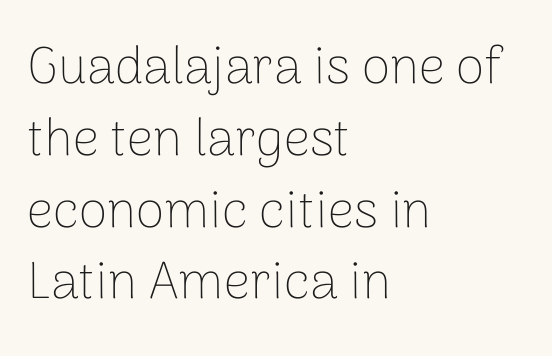
Stroke thickness stays within the range of a standard reading face or lighter. Regular leading. Each row of text sits above clean, open space. Spacing verdict: proportional, widths tailored to each character. The tracking reads as untouched default to a designer's eye.
